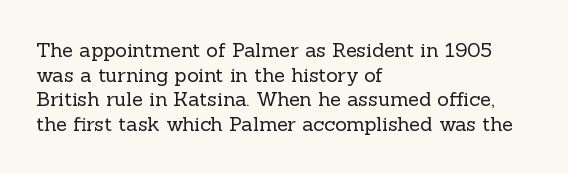
Q: Is the text bold? A: No.
Q: Is the text italic (slanted)? A: No, it is upright.
Q: Is the text underlined? A: No.
Q: How is the paragraph aligned? A: Left-aligned.
Q: Is the spacing between letters normal or unusually wide? A: Normal.
